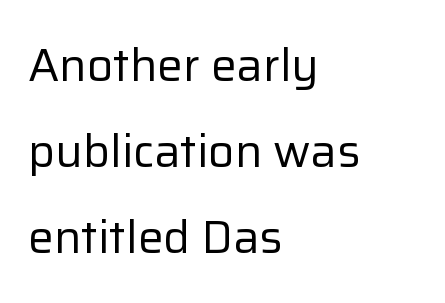
The image shows 46 px regular-weight sans-serif type, upright; set left-aligned, line spacing 1.87x, normal letter spacing, not underlined; low stroke contrast and a medium x-height.
